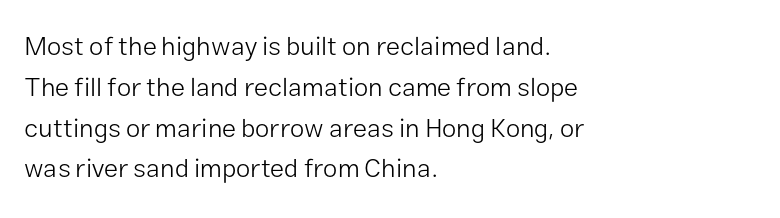
{"italic": "no", "bold": "no", "underline": "no", "align": "left", "line_spacing": "normal", "line_spacing_ratio": 1.57, "letter_spacing": "normal", "letter_spacing_em": 0.0, "glyph_px": 26}
